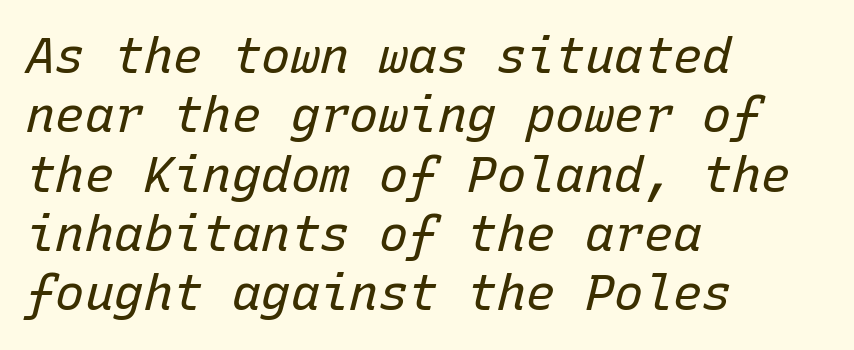
This reads as an unemphasized weight, regular at the heaviest. Note the uniform advance width — an 'i' takes as much space as an 'm'. Is the type slanted? Yes — the strokes lean at a clear angle. Alignment: flush left. Check under the words: just untouched page.
